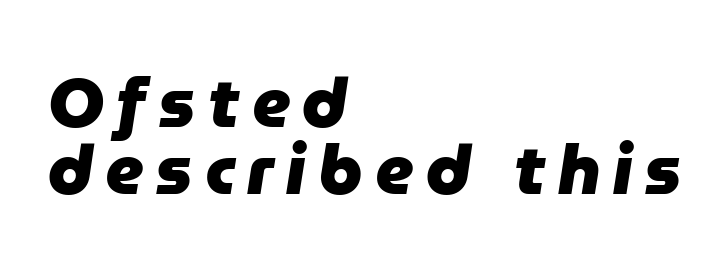
The image shows 69 px heavy type, italic (leaning right); set left-aligned, tight line spacing (0.97x), not underlined; low stroke contrast and a medium x-height.
